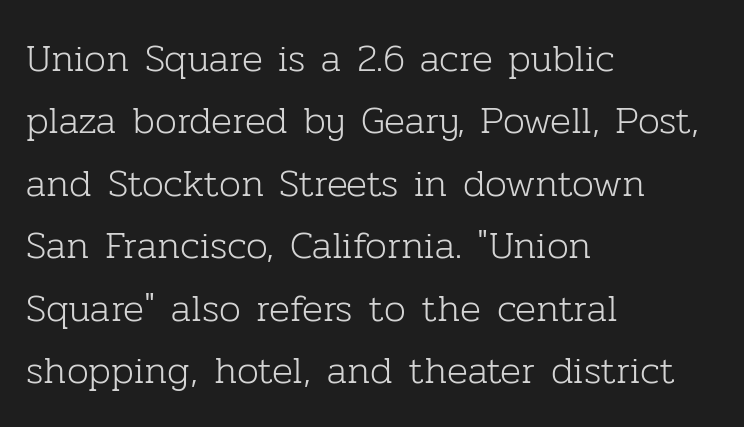
Do the characters align in a grid? No, the font is proportional. Letterform terminals end in serifs throughout the passage. On a weight scale, this lands at 450 or below. A classic flush-left, rag-right setting is used for this passage. Quick note: not italic, upright.
